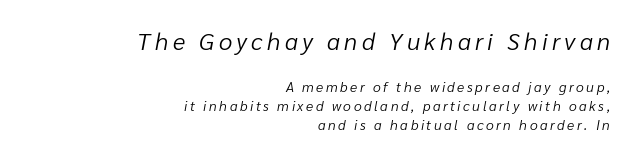
The image shows 24 px text type, italic (leaning right); set right-aligned, normal line spacing (1.39x), not underlined; the first (top) block is 1.71x larger.
